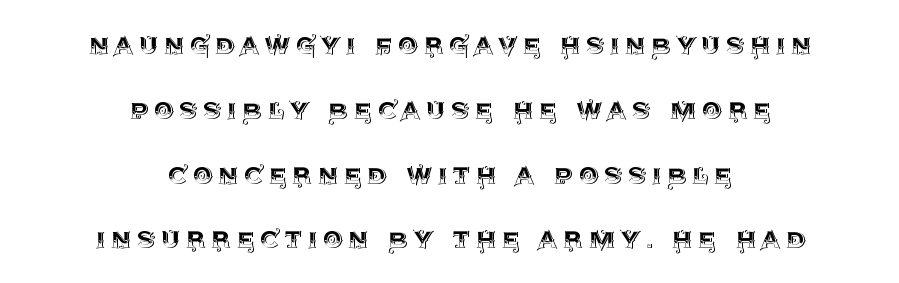
Q: Is the text italic (slanted)? A: No, it is upright.
Q: Is the text underlined? A: No.
Q: How is the paragraph aligned? A: Centered.
Q: Is the spacing between lines tight, normal or loose? A: Loose.
Q: Width (condensed, normal, or wide)? A: Normal.
Q: x-height? A: Large.
Q: Monospaced? A: No.
